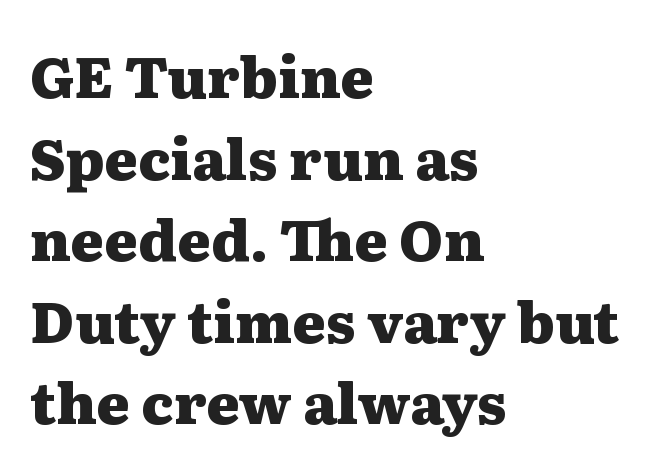
Q: Is the text bold? A: Yes.
Q: Is the text italic (slanted)? A: No, it is upright.
Q: Is the typeface a serif or a sans-serif typeface? A: Serif.
Q: Is the text underlined? A: No.
Q: How is the paragraph aligned? A: Left-aligned.
Q: Is the spacing between letters normal or unusually wide? A: Normal.
Q: Is the spacing between lines tight, normal or loose? A: Normal.
Q: Width (condensed, normal, or wide)? A: Wide.
Q: Stroke contrast? A: Medium.
Q: x-height? A: Medium.
Q: Monospaced? A: No.
